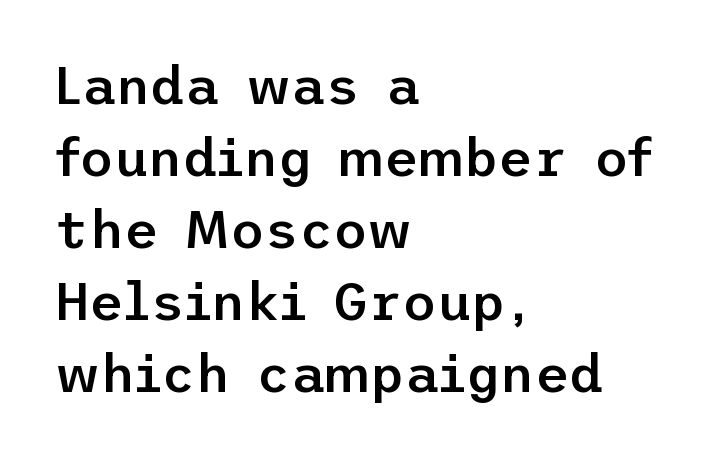
Q: Is the text bold? A: Semi-bold.
Q: Is the text italic (slanted)? A: No, it is upright.
Q: Is the typeface a serif or a sans-serif typeface? A: Sans-serif.
Q: Is the text underlined? A: No.
Q: How is the paragraph aligned? A: Left-aligned.
Q: Is the spacing between letters normal or unusually wide? A: Normal.
Q: Is the spacing between lines tight, normal or loose? A: Normal.
Q: Width (condensed, normal, or wide)? A: Normal.
Q: Stroke contrast? A: Low.
Q: x-height? A: Medium.
